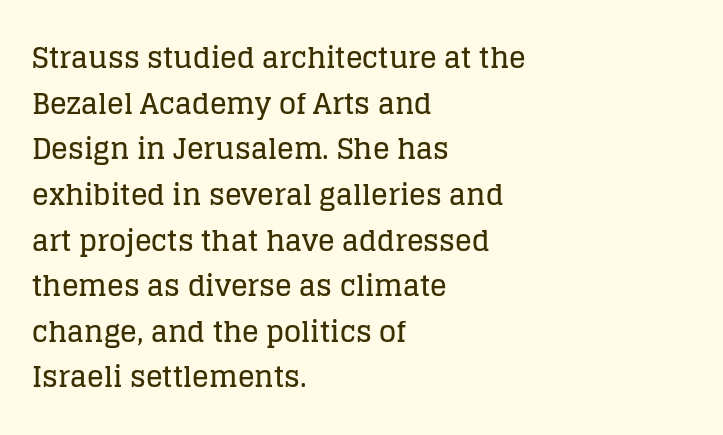
How would I describe the line gaps? Plain and ordinary. Short and long lines alike share a common starting point at left. A typesetter would mark this as roman, not italic. The letters advance in unequal steps, a hallmark of proportional type. Words float on clear page, feet unadorned. I'd call this a serif setting — the letters wear small feet.
